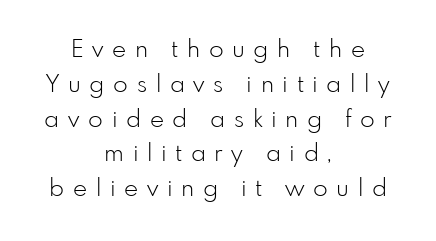
The image shows 24 px text type, upright; set centered, normal line spacing (1.45x), unusually wide letter spacing (+0.36 em), not underlined.
